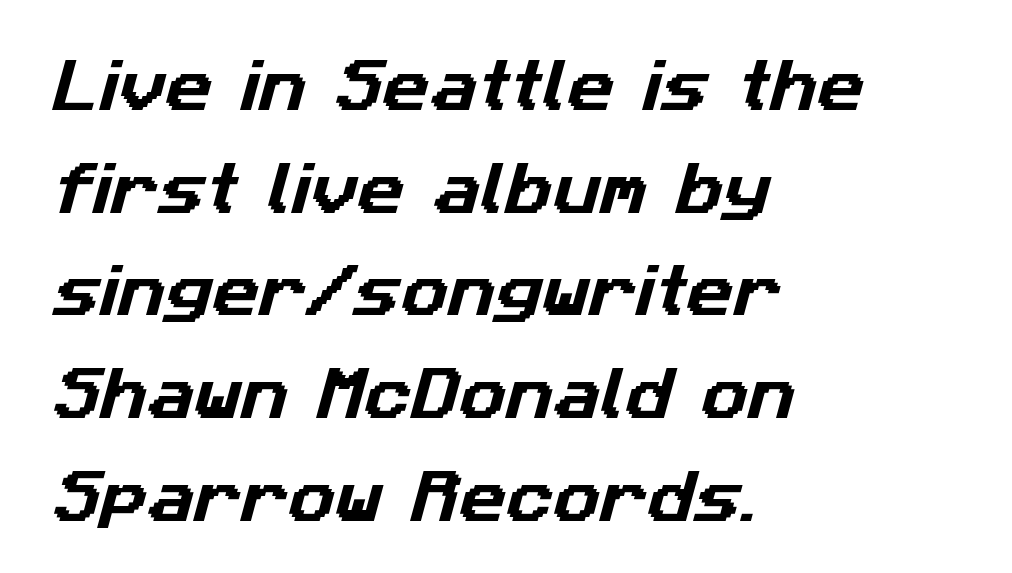
{"serif": "no", "width": "normal", "stroke_contrast": "low", "x_height": "medium", "monospaced": "no", "underline": "no", "align": "left", "line_spacing_ratio": 1.77, "letter_spacing": "normal", "letter_spacing_em": 0.0, "glyph_px": 58}
